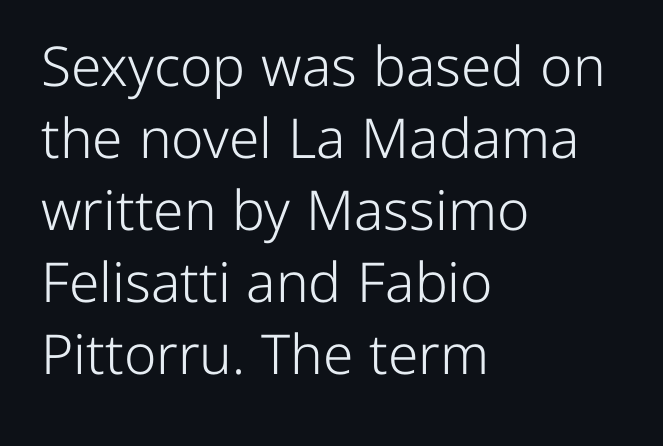
{"serif": "no", "italic": "no", "bold": "no", "weight": "light", "width": "normal", "stroke_contrast": "low", "x_height": "medium", "monospaced": "no", "underline": "no", "align": "left", "line_spacing": "normal", "line_spacing_ratio": 1.31, "letter_spacing": "normal", "letter_spacing_em": 0.0, "glyph_px": 55}
